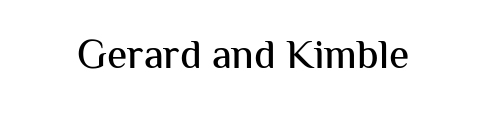
The specimen reads as upright at a glance. No word sits above an underline. Look at the bottom of the vertical strokes: they stop flat, with no serifs. The type is set solid horizontally, with unmodified tracking.
